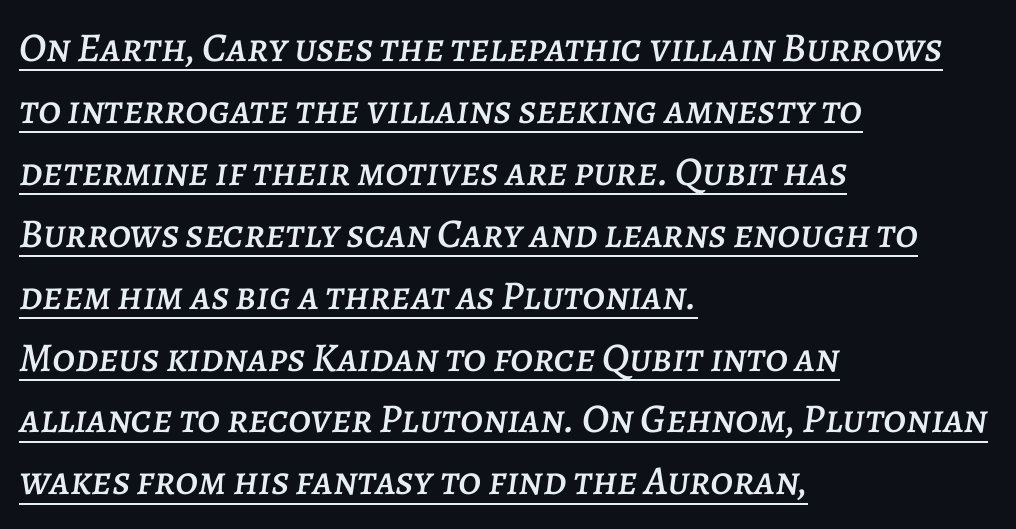
The image shows 41 px text type, italic (leaning right); set left-aligned, normal line spacing (1.51x), normal letter spacing, underlined; low stroke contrast and a large x-height.
